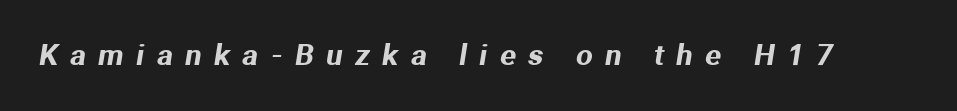
{"serif": "no", "width": "normal", "stroke_contrast": "medium", "x_height": "medium", "monospaced": "no", "underline": "no", "letter_spacing": "wide", "letter_spacing_em": 0.44, "glyph_px": 29}
